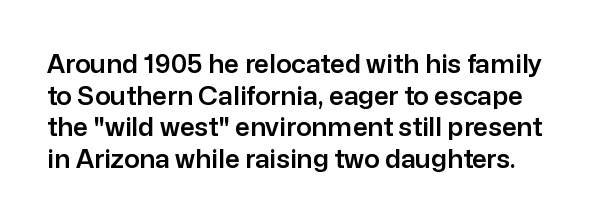
Is there any slant? The stems are plumb. Nobody drew a line under any word here. Characters follow at the spacing the type designer built in.
